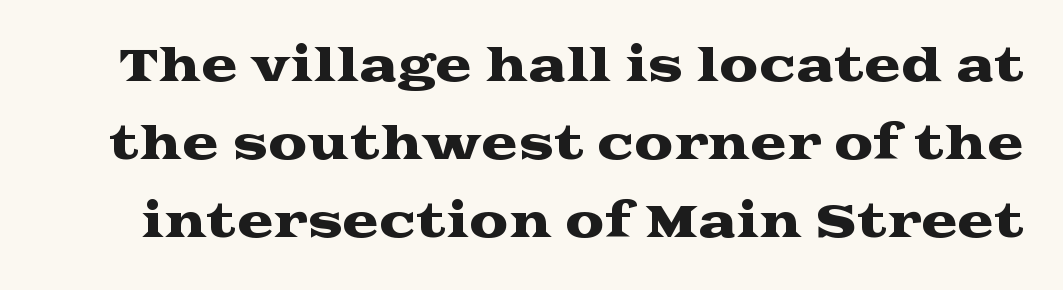
The image shows 44 px wide serif type, upright; set line spacing 1.77x, normal letter spacing, not underlined; medium stroke contrast and a medium x-height.
